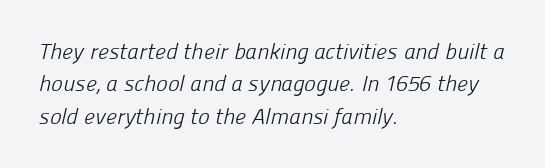
Stems and bowls with no extra thickness — not bold. The block of text has a typical density, with ordinary space between rows. Rule under the text: the space is simply empty. The tracking reads as untouched default to a designer's eye. A classic flush-left, rag-right setting is used for this passage.
